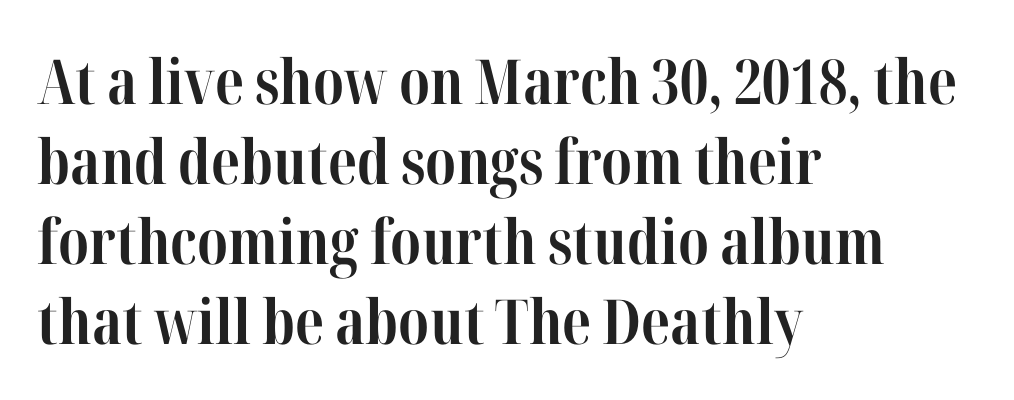
Line beginnings align vertically; line endings do not. Caption: bold face, heavy strokes. This sample uses a serif face. This rendering leaves character spacing at its baseline value. Baseline-to-baseline distance is the conventional proportion of letter height.
